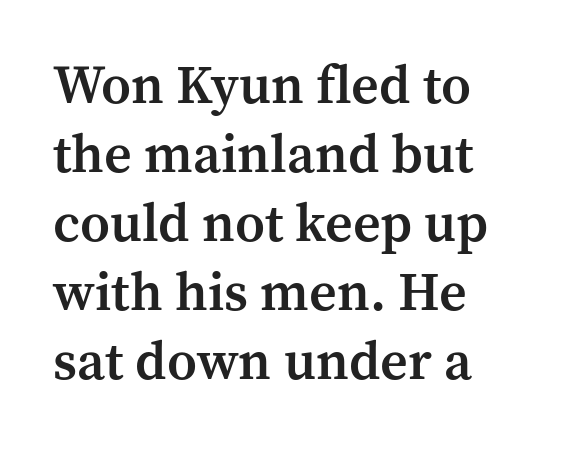
Q: Is the text bold? A: Semi-bold.
Q: Is the text italic (slanted)? A: No, it is upright.
Q: Is the typeface a serif or a sans-serif typeface? A: Serif.
Q: Is the text underlined? A: No.
Q: How is the paragraph aligned? A: Left-aligned.
Q: Is the spacing between letters normal or unusually wide? A: Normal.
Q: Is the spacing between lines tight, normal or loose? A: Normal.
Q: Width (condensed, normal, or wide)? A: Normal.
Q: Stroke contrast? A: Medium.
Q: x-height? A: Medium.
Q: Monospaced? A: No.
